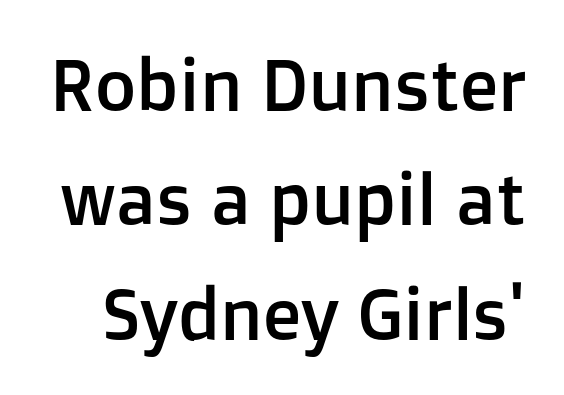
The image shows 71 px sans-serif type, upright; set normal line spacing (1.61x), normal letter spacing, not underlined; low stroke contrast and a medium x-height.
